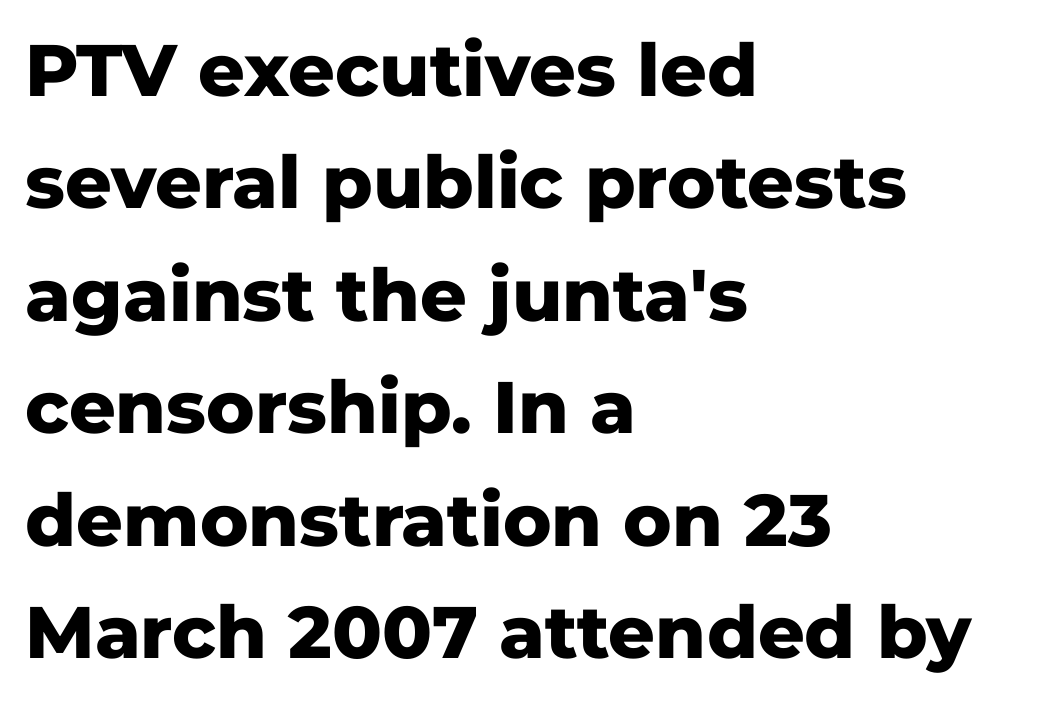
{"serif": "no", "italic": "no", "bold": "yes", "weight": "heavy", "width": "normal", "stroke_contrast": "low", "x_height": "medium", "monospaced": "no", "underline": "no", "align": "left", "line_spacing": "normal", "line_spacing_ratio": 1.54, "letter_spacing": "normal", "letter_spacing_em": 0.0, "glyph_px": 73}
